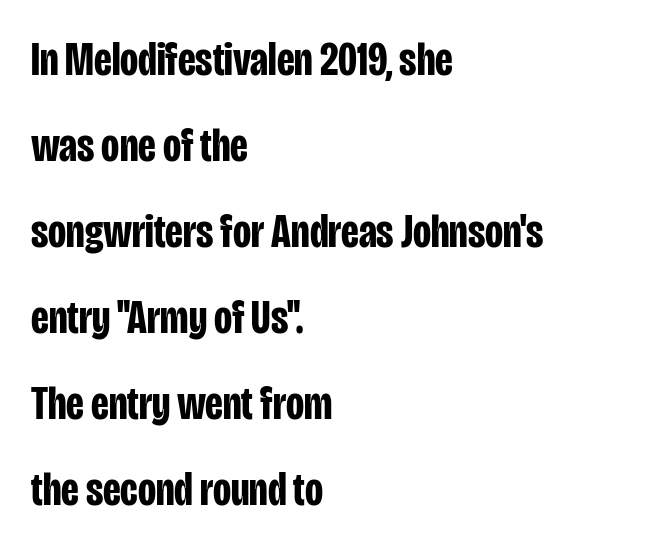
Has an underline been added? It has not. Tall strokes in this sample are plumb rather than angled. The passage shown is emphatically bold. The passage shown has conventional tracking throughout. Character widths vary here, with narrow letters taking less room than wide ones.
